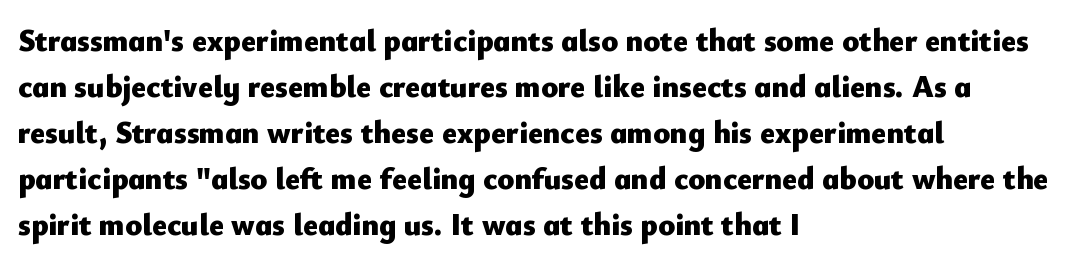
{"serif": "no", "italic": "no", "bold": "yes", "weight": "heavy", "width": "normal", "stroke_contrast": "low", "x_height": "small", "monospaced": "no", "underline": "no", "align": "left", "line_spacing": "normal", "line_spacing_ratio": 1.48, "letter_spacing": "normal", "letter_spacing_em": 0.0, "glyph_px": 31}
